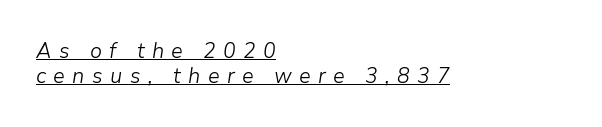
{"italic": "yes", "lean": "right", "slant_degrees": 9, "bold": "no", "underline": "yes", "align": "left", "line_spacing_ratio": 1.18, "letter_spacing": "wide", "letter_spacing_em": 0.35, "glyph_px": 21}
